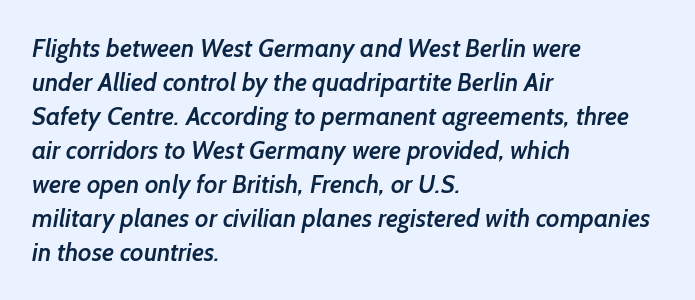
{"bold": "semi", "underline": "no", "align": "left", "line_spacing": "normal", "line_spacing_ratio": 1.36, "letter_spacing": "normal", "letter_spacing_em": 0.0, "glyph_px": 25}
